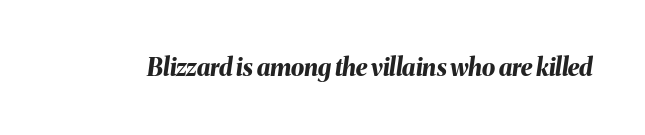
These lines keep a tight, regular rhythm from letter to letter. A bare baseline throughout the passage. Style check: oblique. Strong, thick strokes mark this as bold type.
